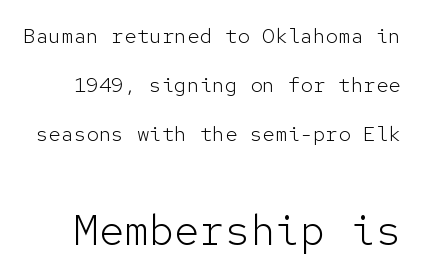
Q: Is the text bold? A: No.
Q: Is the text italic (slanted)? A: No, it is upright.
Q: Is the typeface a serif or a sans-serif typeface? A: Sans-serif.
Q: Is the text underlined? A: No.
Q: Is the spacing between letters normal or unusually wide? A: Normal.
Q: Is the spacing between lines tight, normal or loose? A: Loose.
Q: Which block of text is set in a larger size, the first (top) or the second (bottom)? A: The second (bottom) one.
Q: Width (condensed, normal, or wide)? A: Normal.
Q: Stroke contrast? A: Low.
Q: x-height? A: Medium.
Q: Monospaced? A: Yes.
